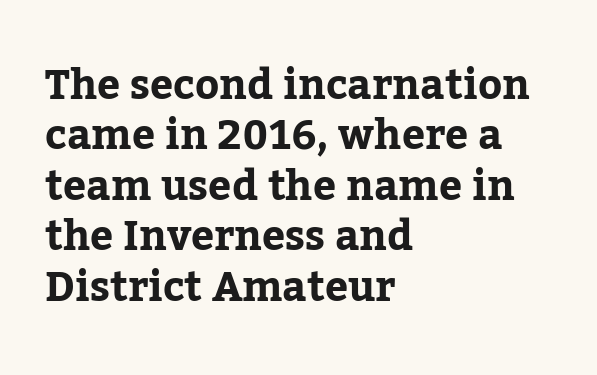
Q: Is the text bold? A: Yes.
Q: Is the text italic (slanted)? A: No, it is upright.
Q: Is the typeface a serif or a sans-serif typeface? A: Serif.
Q: Is the text underlined? A: No.
Q: How is the paragraph aligned? A: Left-aligned.
Q: Is the spacing between letters normal or unusually wide? A: Normal.
Q: Width (condensed, normal, or wide)? A: Normal.
Q: Stroke contrast? A: Low.
Q: x-height? A: Medium.
Q: Monospaced? A: No.
